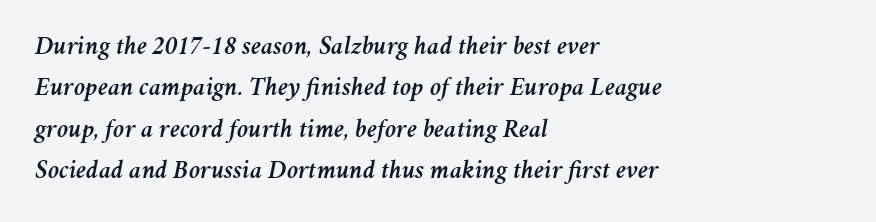
Q: Is the text italic (slanted)? A: Yes, it leans right by about 11 degrees.
Q: Is the text underlined? A: No.
Q: How is the paragraph aligned? A: Left-aligned.
Q: Is the spacing between letters normal or unusually wide? A: Normal.
Q: Is the spacing between lines tight, normal or loose? A: Normal.
